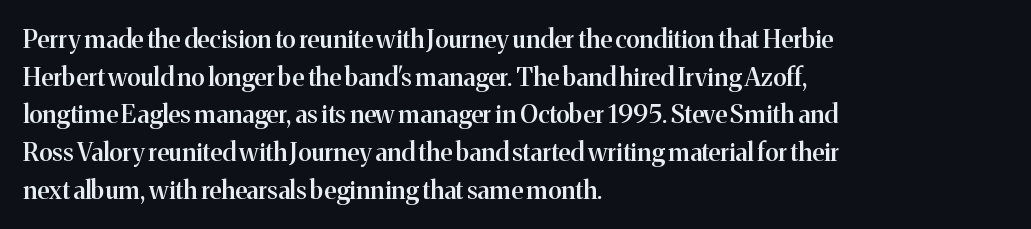
{"italic": "no", "bold": "semi", "underline": "no", "align": "left", "line_spacing": "normal", "line_spacing_ratio": 1.51, "letter_spacing": "normal", "letter_spacing_em": 0.0, "glyph_px": 25}
